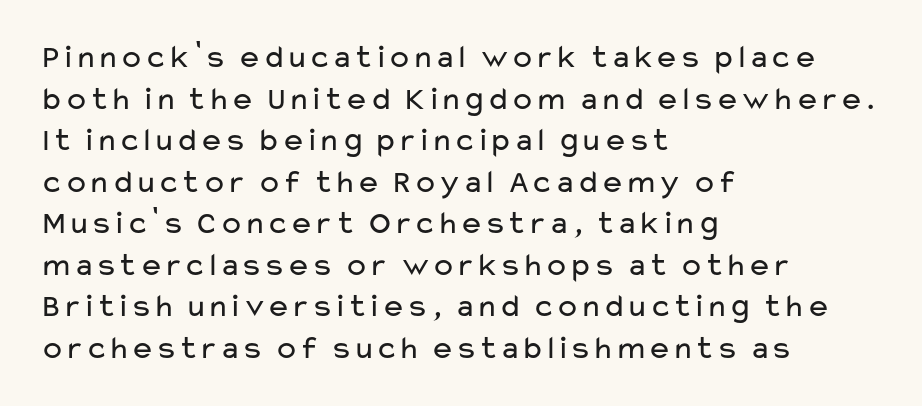
Q: Is the text bold? A: No.
Q: Is the text italic (slanted)? A: No, it is upright.
Q: Is the typeface a serif or a sans-serif typeface? A: Sans-serif.
Q: Is the text underlined? A: No.
Q: How is the paragraph aligned? A: Left-aligned.
Q: Is the spacing between letters normal or unusually wide? A: Normal.
Q: Is the spacing between lines tight, normal or loose? A: Normal.
Q: Width (condensed, normal, or wide)? A: Wide.
Q: Stroke contrast? A: Low.
Q: x-height? A: Medium.
Q: Monospaced? A: No.
